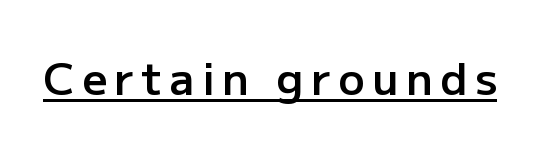
This is the in-between weight designers call semibold or demi. To sum up the face: it is a sans, with no serifs. Every stem runs plumb, perpendicular to the baseline. The rendering uses natural spacing where letterforms have individual widths. The passage shown is underscored from start to finish.
